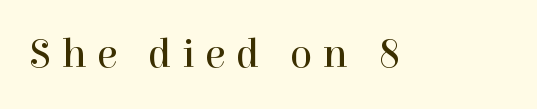
The image shows 42 px regular-weight serif type, upright; set unusually wide letter spacing (+0.25 em), not underlined; high stroke contrast and a medium x-height.
